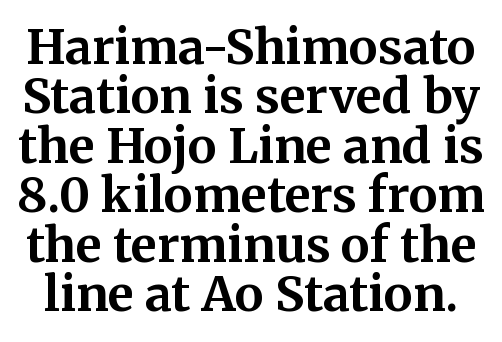
{"serif": "yes", "italic": "no", "bold": "yes", "weight": "bold", "width": "normal", "stroke_contrast": "medium", "x_height": "medium", "monospaced": "no", "underline": "no", "line_spacing": "tight", "line_spacing_ratio": 1.03, "letter_spacing": "normal", "letter_spacing_em": 0.0, "glyph_px": 48}
